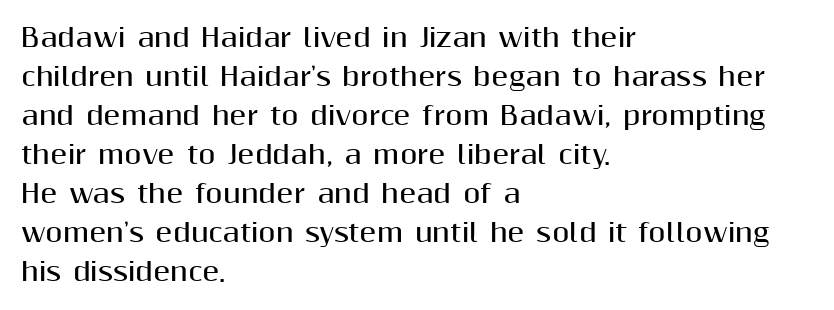
The image shows 25 px bold type, upright; set left-aligned, normal line spacing (1.56x), normal letter spacing, not underlined.
